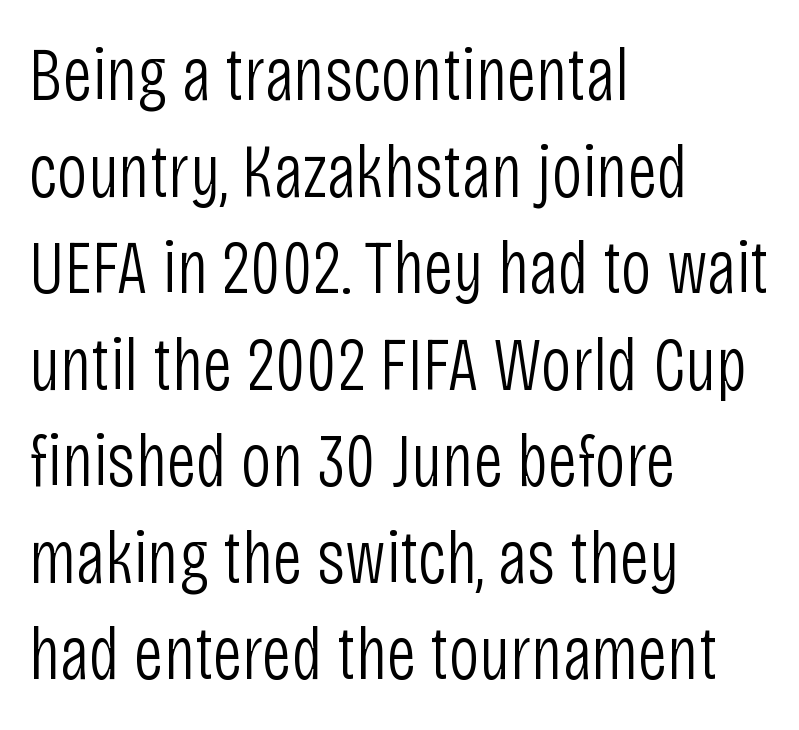
Q: Is the text bold? A: No.
Q: Is the text italic (slanted)? A: No, it is upright.
Q: Is the typeface a serif or a sans-serif typeface? A: Sans-serif.
Q: Is the text underlined? A: No.
Q: How is the paragraph aligned? A: Left-aligned.
Q: Is the spacing between letters normal or unusually wide? A: Normal.
Q: Is the spacing between lines tight, normal or loose? A: Normal.
Q: Width (condensed, normal, or wide)? A: Condensed.
Q: Stroke contrast? A: Low.
Q: x-height? A: Large.
Q: Monospaced? A: No.
